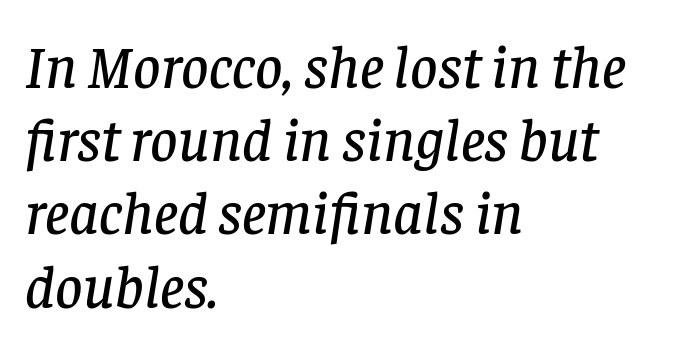
To sum up the face: it has serifs. This sample has the flowing, uneven cadence of proportional lettering. Compared with a centered layout, this one pins lines to the left instead. The gap between lines stays unmarked. Is the letter spacing exaggerated? No — it looks like the ordinary default.
